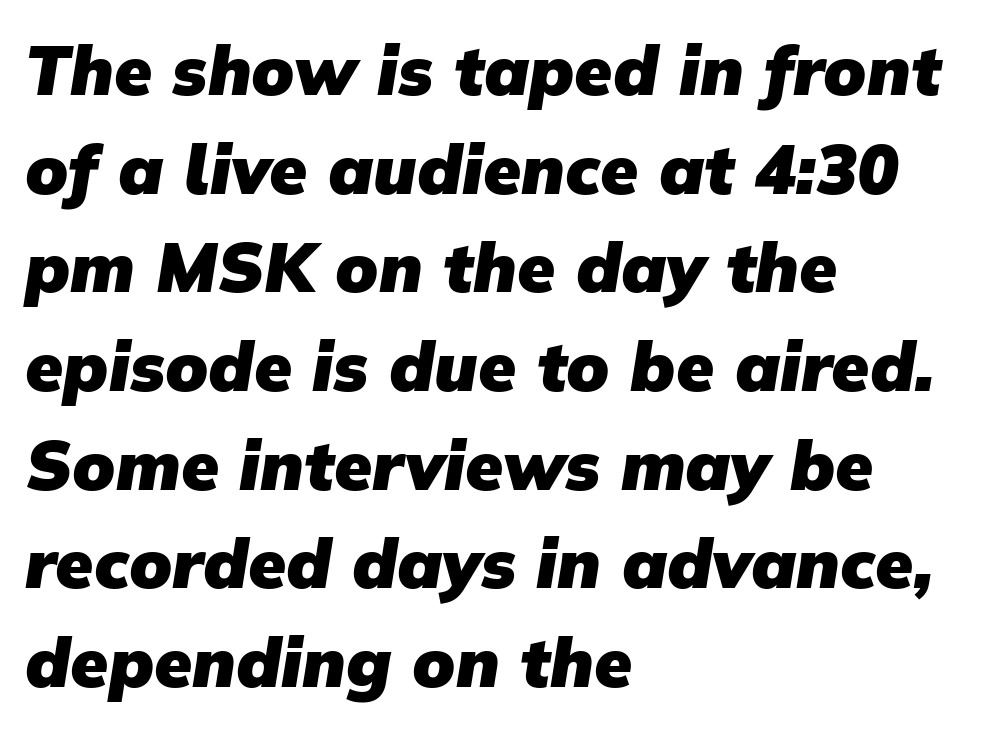
Q: Is the text bold? A: Yes.
Q: Is the typeface a serif or a sans-serif typeface? A: Sans-serif.
Q: Is the text underlined? A: No.
Q: How is the paragraph aligned? A: Left-aligned.
Q: Is the spacing between letters normal or unusually wide? A: Normal.
Q: Is the spacing between lines tight, normal or loose? A: Normal.
Q: Width (condensed, normal, or wide)? A: Normal.
Q: Stroke contrast? A: Low.
Q: x-height? A: Medium.
Q: Monospaced? A: No.
